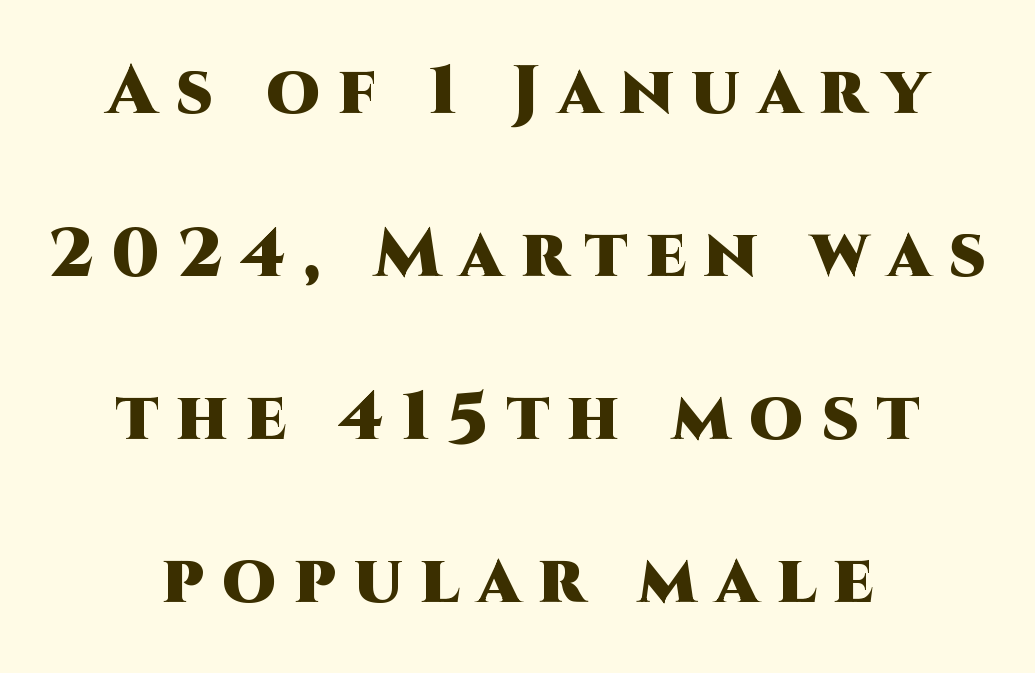
Honestly, the letter spacing is so wide it's the main thing you notice. Only glyphs here, with clear space below each row. The rag falls on both sides of this text block equally. Designer's note — italics off, roman on. A typesetter would call this proportional, since set widths differ per character. Letterform terminals end flat and unadorned throughout the passage.
